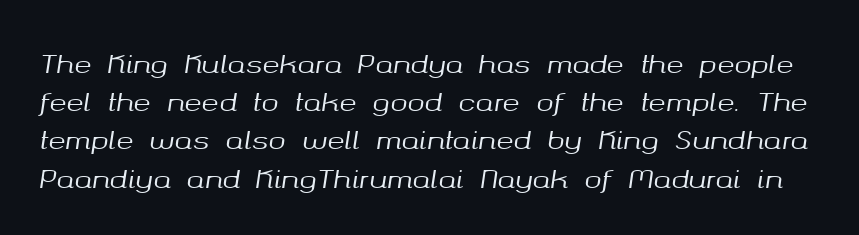
Does the lettering tilt? It does — this is italic. Beneath every word, the page is bare. No extra tracking has been applied to these lines. What's the leading like? Ordinary, nothing unusual.
